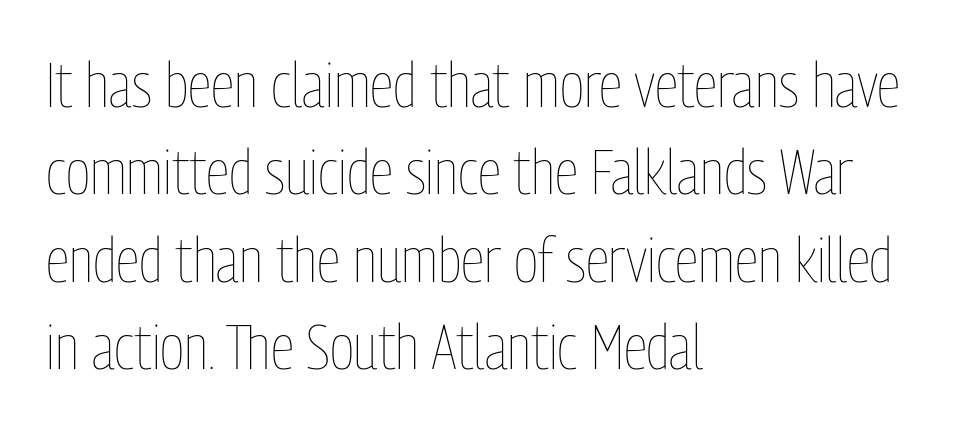
Q: Is the text bold? A: No.
Q: Is the text italic (slanted)? A: No, it is upright.
Q: Is the text underlined? A: No.
Q: How is the paragraph aligned? A: Left-aligned.
Q: Is the spacing between letters normal or unusually wide? A: Normal.
Q: Is the spacing between lines tight, normal or loose? A: Normal.
Q: Width (condensed, normal, or wide)? A: Condensed.
Q: Stroke contrast? A: Low.
Q: x-height? A: Medium.
Q: Monospaced? A: No.
